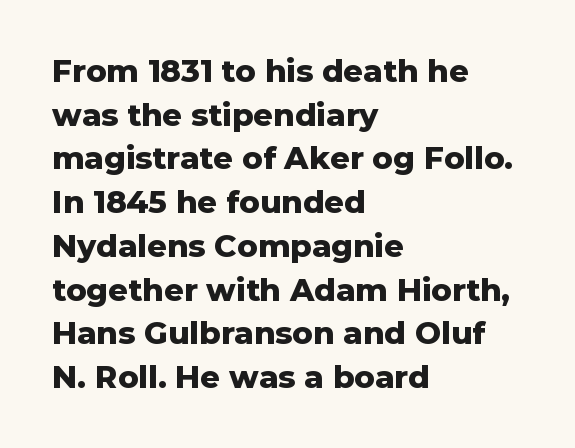
Q: Is the text bold? A: Yes.
Q: Is the text italic (slanted)? A: No, it is upright.
Q: Is the typeface a serif or a sans-serif typeface? A: Sans-serif.
Q: Is the text underlined? A: No.
Q: How is the paragraph aligned? A: Left-aligned.
Q: Is the spacing between letters normal or unusually wide? A: Normal.
Q: Is the spacing between lines tight, normal or loose? A: Normal.
Q: Width (condensed, normal, or wide)? A: Normal.
Q: Stroke contrast? A: Low.
Q: x-height? A: Medium.
Q: Monospaced? A: No.
